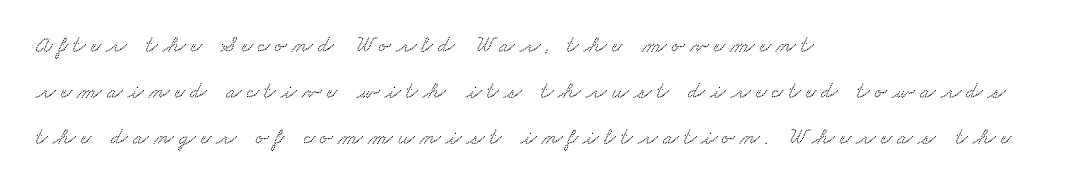
Here the glyphs are tracked loosely, breaking word shapes into spaced letters. Line starts are locked; line ends wander. Words float on clear page, feet unadorned. You could fit nearly another row in the gap between these rows.
